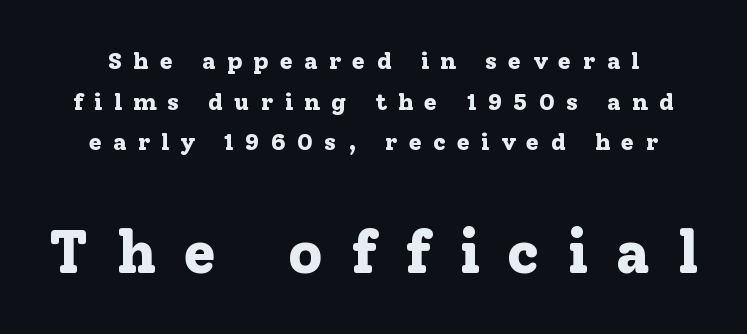
Which chunk is bigger? The second one — the bottom block dwarfs the top. A typesetter would label this face a serif. Think of a printed novel: that variable character pitch is what you see here. Words appear elongated and porous because spacing is wide.
